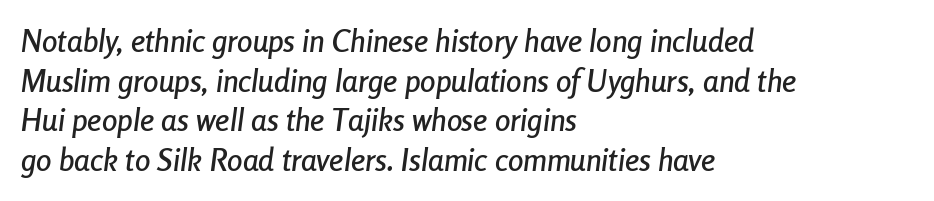
The image shows 31 px condensed type, italic (leaning right); set left-aligned, normal line spacing (1.28x), normal letter spacing, not underlined; low stroke contrast and a medium x-height.
